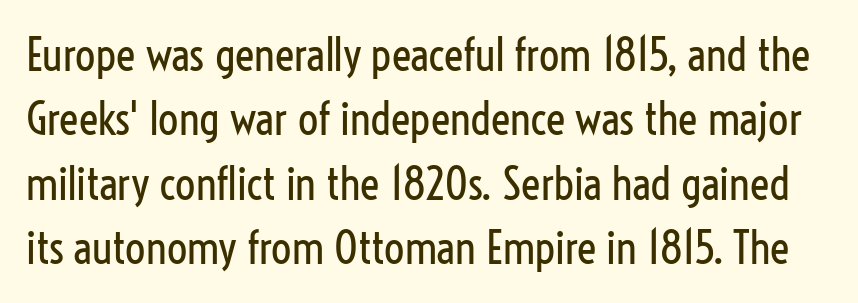
Q: Is the text bold? A: No.
Q: Is the text italic (slanted)? A: No, it is upright.
Q: Is the typeface a serif or a sans-serif typeface? A: Sans-serif.
Q: Is the text underlined? A: No.
Q: Is the spacing between letters normal or unusually wide? A: Normal.
Q: Is the spacing between lines tight, normal or loose? A: Normal.
Q: Width (condensed, normal, or wide)? A: Condensed.
Q: Stroke contrast? A: Low.
Q: x-height? A: Medium.
Q: Monospaced? A: No.
